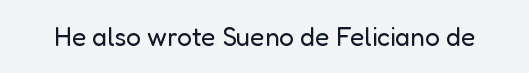
Q: Is the text bold? A: No.
Q: Is the text italic (slanted)? A: No, it is upright.
Q: Is the text underlined? A: No.
Q: Is the spacing between letters normal or unusually wide? A: Normal.
